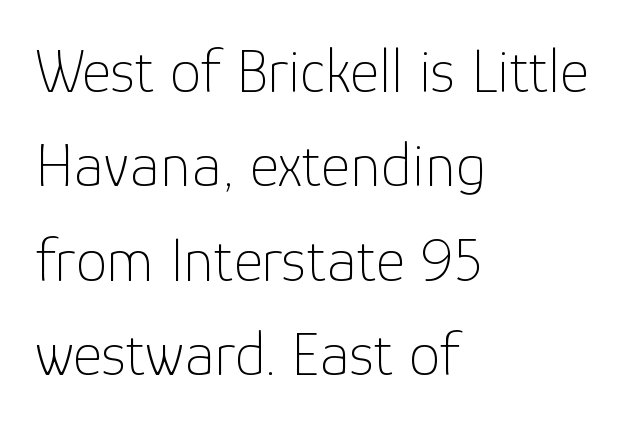
Q: Is the text bold? A: No.
Q: Is the text italic (slanted)? A: No, it is upright.
Q: Is the typeface a serif or a sans-serif typeface? A: Sans-serif.
Q: Is the text underlined? A: No.
Q: How is the paragraph aligned? A: Left-aligned.
Q: Is the spacing between letters normal or unusually wide? A: Normal.
Q: Is the spacing between lines tight, normal or loose? A: Normal.
Q: Width (condensed, normal, or wide)? A: Normal.
Q: Stroke contrast? A: Low.
Q: x-height? A: Medium.
Q: Monospaced? A: No.
